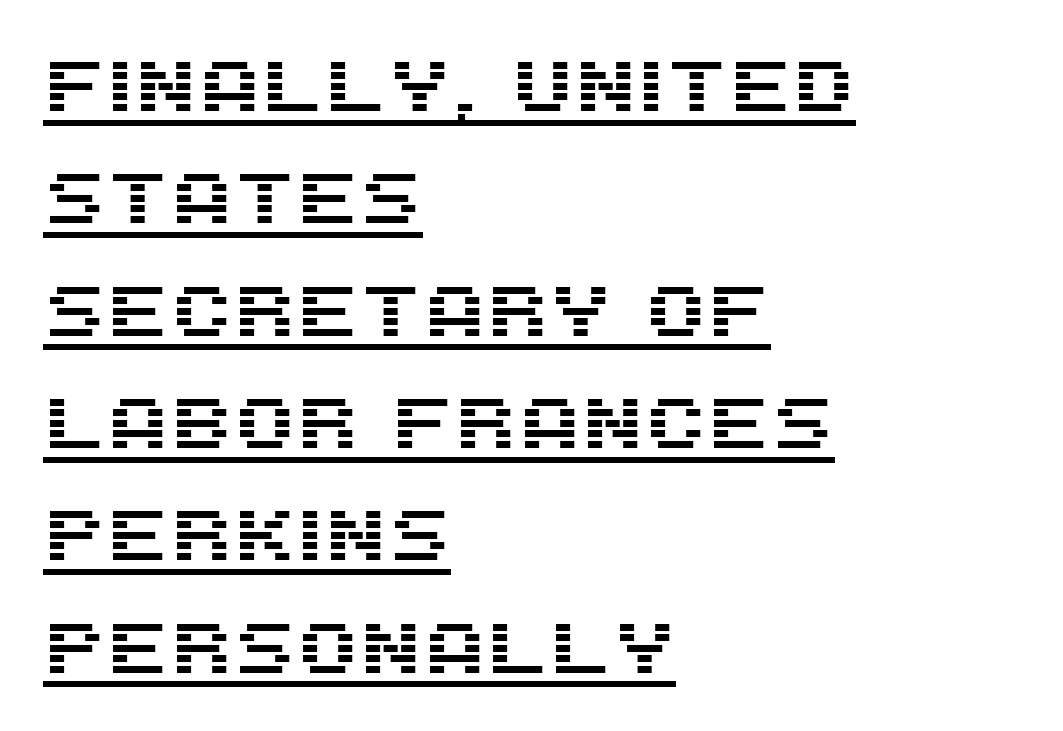
{"serif": "no", "italic": "no", "width": "normal", "stroke_contrast": "medium", "x_height": "large", "monospaced": "no", "underline": "yes", "align": "left", "line_spacing": "normal", "line_spacing_ratio": 1.56, "letter_spacing": "normal", "letter_spacing_em": 0.0, "glyph_px": 72}
